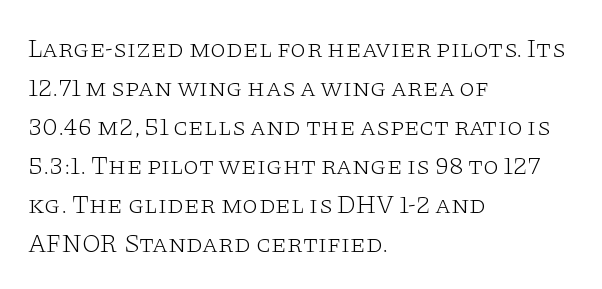
{"italic": "no", "bold": "no", "underline": "no", "align": "left", "line_spacing": "normal", "line_spacing_ratio": 1.5, "letter_spacing": "normal", "letter_spacing_em": 0.0, "glyph_px": 26}
